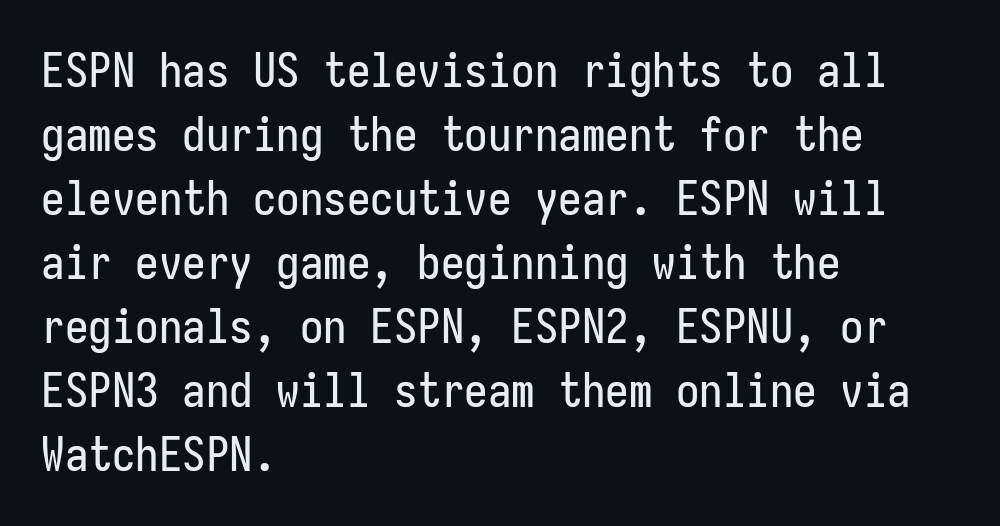
{"serif": "no", "italic": "no", "width": "condensed", "stroke_contrast": "low", "x_height": "medium", "monospaced": "yes", "underline": "no", "align": "left", "line_spacing": "normal", "line_spacing_ratio": 1.36, "letter_spacing": "normal", "letter_spacing_em": 0.0, "glyph_px": 47}
